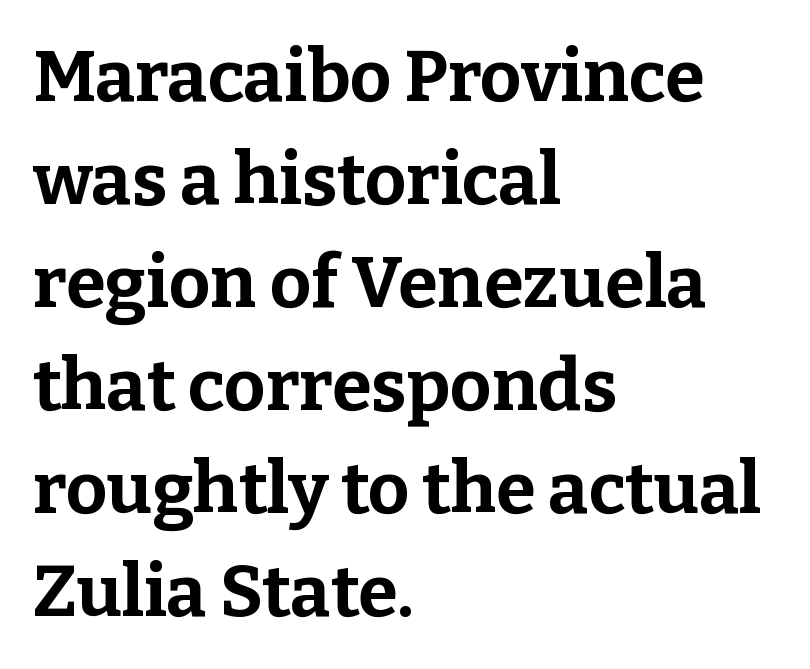
Q: Is the text bold? A: Yes.
Q: Is the text italic (slanted)? A: No, it is upright.
Q: Is the typeface a serif or a sans-serif typeface? A: Serif.
Q: Is the text underlined? A: No.
Q: How is the paragraph aligned? A: Left-aligned.
Q: Is the spacing between letters normal or unusually wide? A: Normal.
Q: Is the spacing between lines tight, normal or loose? A: Normal.
Q: Width (condensed, normal, or wide)? A: Normal.
Q: Stroke contrast? A: Low.
Q: x-height? A: Medium.
Q: Monospaced? A: No.
